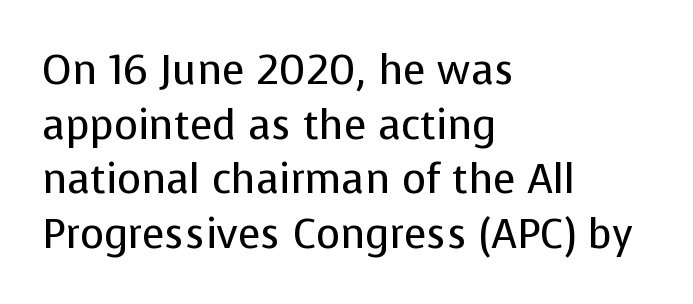
Q: Is the text bold? A: No.
Q: Is the text italic (slanted)? A: No, it is upright.
Q: Is the typeface a serif or a sans-serif typeface? A: Sans-serif.
Q: Is the text underlined? A: No.
Q: How is the paragraph aligned? A: Left-aligned.
Q: Is the spacing between letters normal or unusually wide? A: Normal.
Q: Is the spacing between lines tight, normal or loose? A: Normal.
Q: Width (condensed, normal, or wide)? A: Normal.
Q: Stroke contrast? A: Low.
Q: x-height? A: Medium.
Q: Monospaced? A: No.
